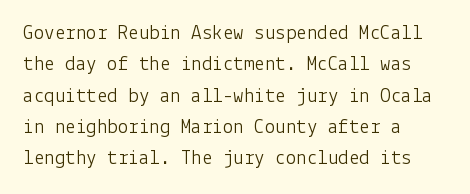
Q: Is the text bold? A: No.
Q: Is the text italic (slanted)? A: No, it is upright.
Q: Is the text underlined? A: No.
Q: How is the paragraph aligned? A: Left-aligned.
Q: Is the spacing between letters normal or unusually wide? A: Normal.
Q: Is the spacing between lines tight, normal or loose? A: Normal.
